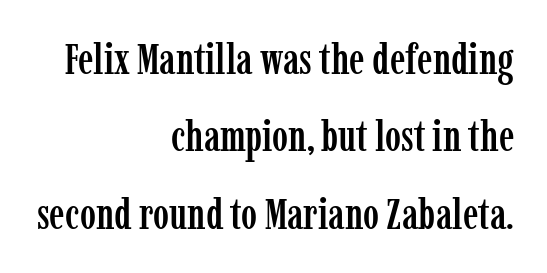
Q: Is the text italic (slanted)? A: No, it is upright.
Q: Is the typeface a serif or a sans-serif typeface? A: Serif.
Q: Is the text underlined? A: No.
Q: How is the paragraph aligned? A: Right-aligned.
Q: Is the spacing between letters normal or unusually wide? A: Normal.
Q: Width (condensed, normal, or wide)? A: Condensed.
Q: Stroke contrast? A: Low.
Q: x-height? A: Medium.
Q: Monospaced? A: No.
